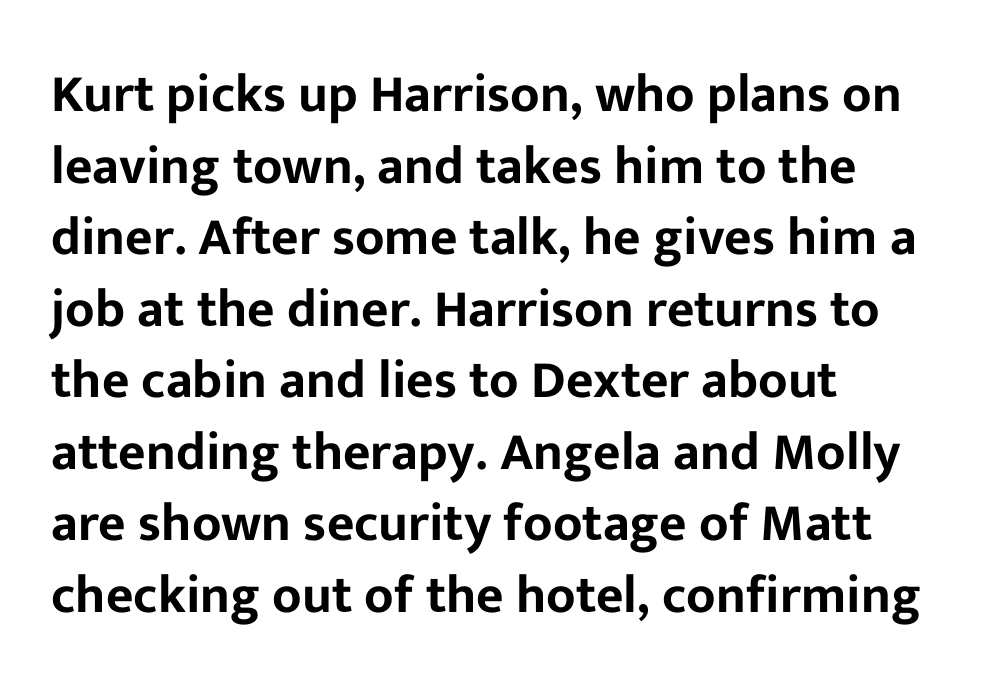
Q: Is the text italic (slanted)? A: No, it is upright.
Q: Is the typeface a serif or a sans-serif typeface? A: Sans-serif.
Q: Is the text underlined? A: No.
Q: How is the paragraph aligned? A: Left-aligned.
Q: Is the spacing between letters normal or unusually wide? A: Normal.
Q: Is the spacing between lines tight, normal or loose? A: Normal.
Q: Width (condensed, normal, or wide)? A: Normal.
Q: Stroke contrast? A: Low.
Q: x-height? A: Medium.
Q: Monospaced? A: No.
